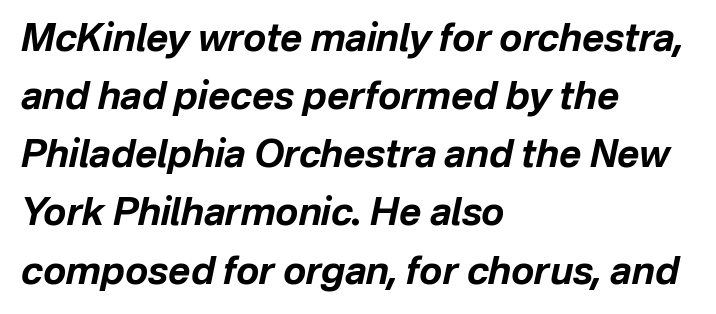
Q: Is the text bold? A: Yes.
Q: Is the text italic (slanted)? A: Yes, it leans right by about 12 degrees.
Q: Is the text underlined? A: No.
Q: How is the paragraph aligned? A: Left-aligned.
Q: Is the spacing between letters normal or unusually wide? A: Normal.
Q: Is the spacing between lines tight, normal or loose? A: Normal.
Q: Width (condensed, normal, or wide)? A: Normal.
Q: Stroke contrast? A: Low.
Q: x-height? A: Medium.
Q: Monospaced? A: No.
